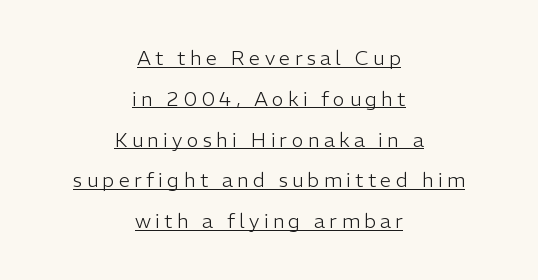
Q: Is the text bold? A: No.
Q: Is the text italic (slanted)? A: No, it is upright.
Q: Is the text underlined? A: Yes.
Q: How is the paragraph aligned? A: Centered.
Q: Is the spacing between letters normal or unusually wide? A: Unusually wide.
Q: Is the spacing between lines tight, normal or loose? A: Loose.
